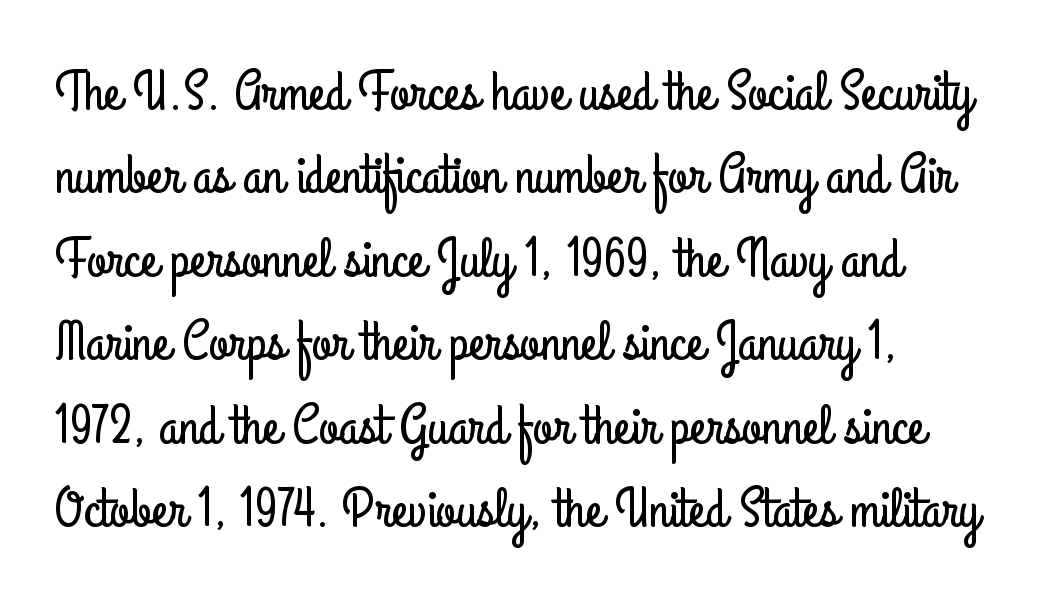
The image shows 56 px condensed sans-serif type; set normal line spacing (1.49x), normal letter spacing, not underlined; low stroke contrast and a small x-height.
